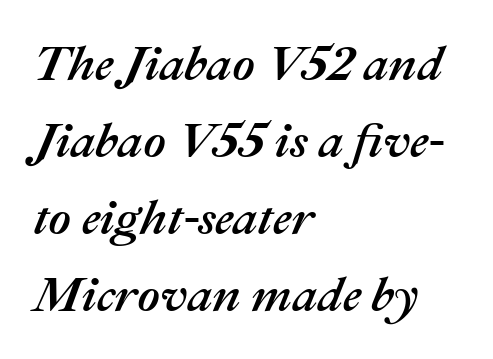
The image shows 49 px text type, italic (leaning right); set left-aligned, normal line spacing (1.57x), normal letter spacing, not underlined; medium stroke contrast and a medium x-height.
